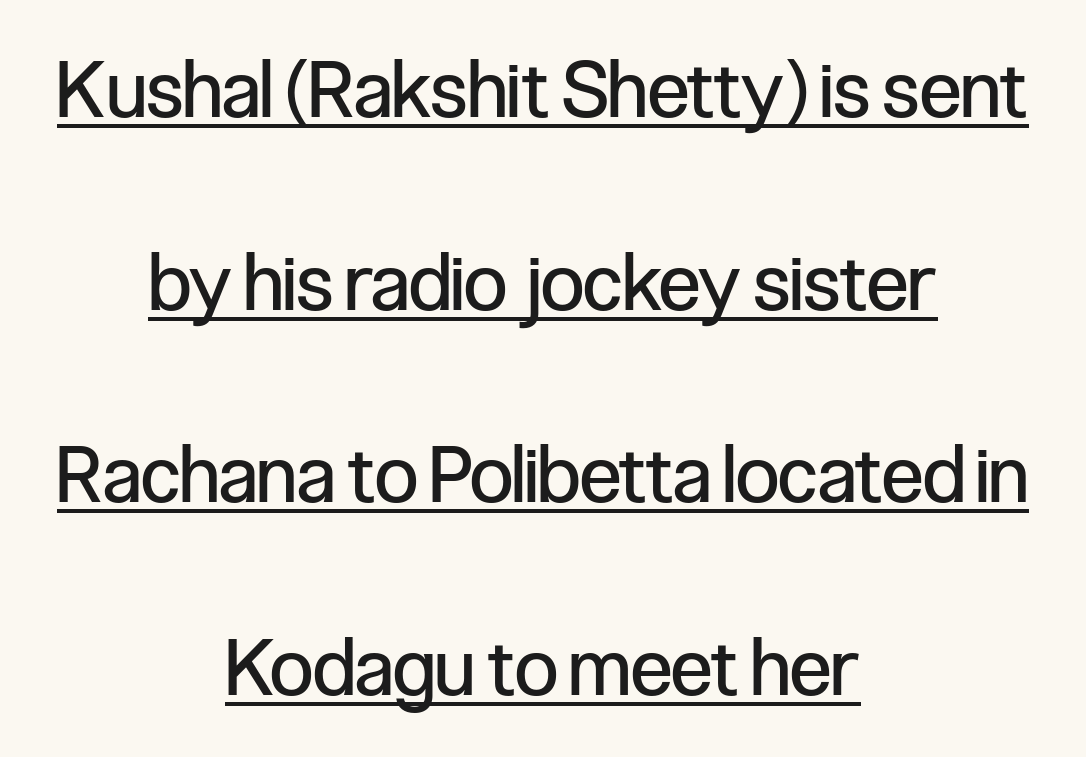
The image shows 78 px regular-weight, condensed sans-serif type, upright; set centered, loose line spacing (2.47x), normal letter spacing, underlined; low stroke contrast and a medium x-height.
